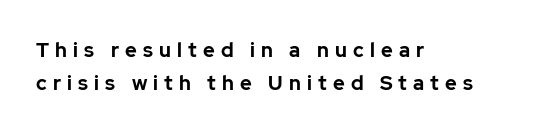
These lines stack with their left ends in a neat column. This sample keeps an unexceptional amount of space between lines. The face used here is rendered with a markedly widened letterfit. This is heavy type, rendered in bold. Ordinary non-slanted type is in use.
